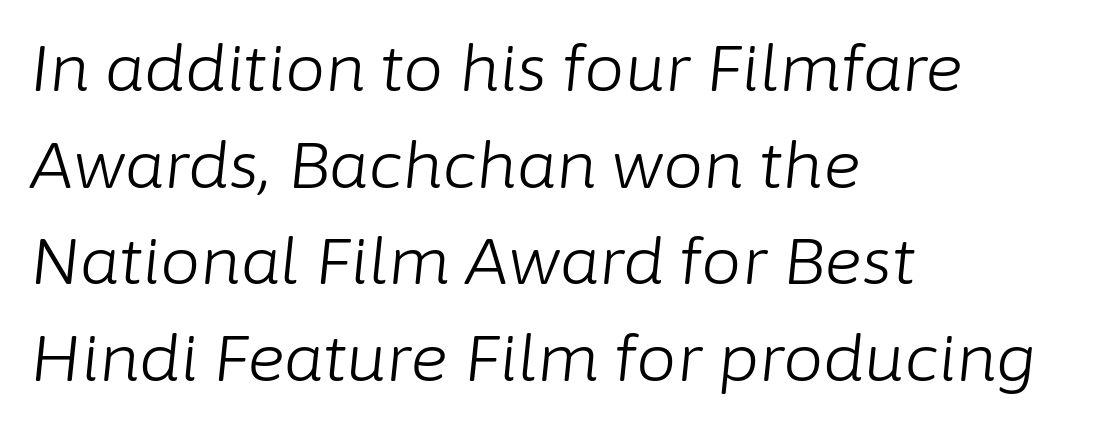
{"italic": "yes", "lean": "right", "slant_degrees": 6, "bold": "no", "weight": "light", "width": "normal", "stroke_contrast": "low", "x_height": "medium", "monospaced": "no", "underline": "no", "align": "left", "line_spacing": "normal", "line_spacing_ratio": 1.51, "letter_spacing": "normal", "letter_spacing_em": 0.0, "glyph_px": 64}
